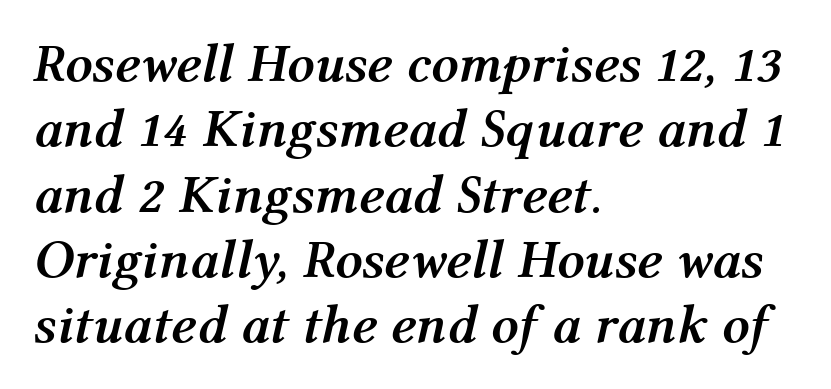
{"italic": "yes", "lean": "right", "slant_degrees": 12, "bold": "yes", "weight": "semibold", "width": "normal", "stroke_contrast": "medium", "x_height": "medium", "monospaced": "no", "underline": "no", "align": "left", "line_spacing_ratio": 1.21, "letter_spacing": "normal", "letter_spacing_em": 0.0, "glyph_px": 54}
